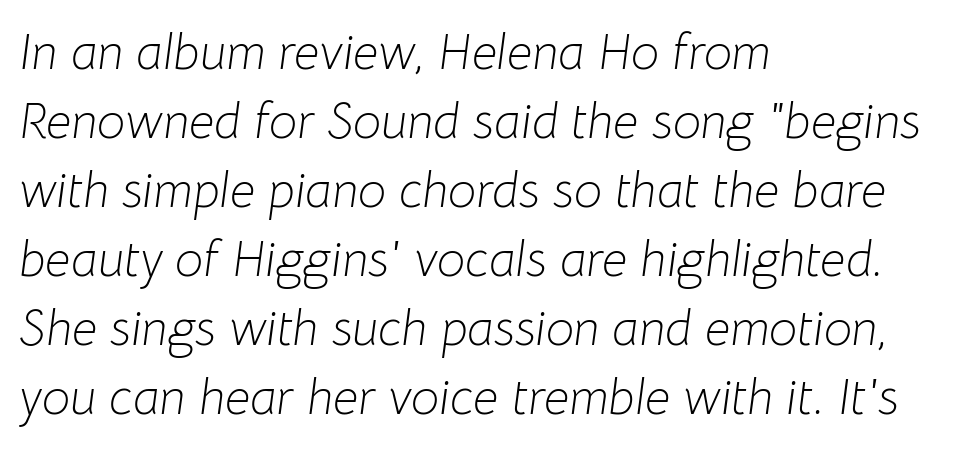
{"italic": "yes", "lean": "right", "slant_degrees": 8, "bold": "no", "weight": "light", "width": "normal", "stroke_contrast": "low", "x_height": "medium", "monospaced": "no", "underline": "no", "align": "left", "line_spacing": "normal", "line_spacing_ratio": 1.38, "letter_spacing": "normal", "letter_spacing_em": 0.0, "glyph_px": 50}
